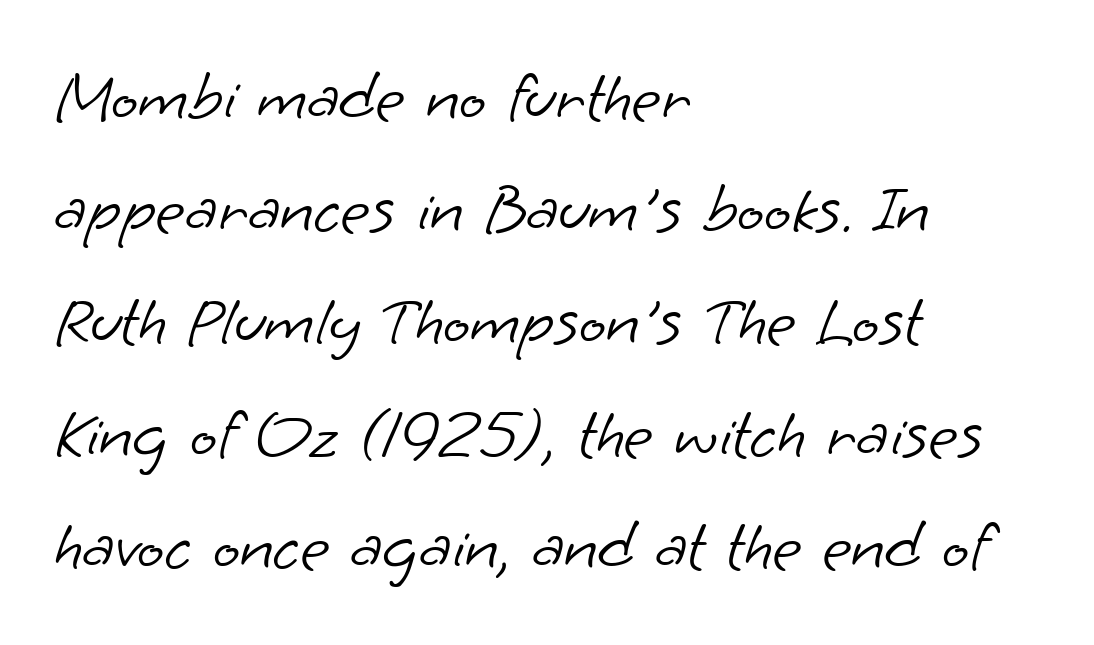
{"serif": "no", "bold": "no", "weight": "light", "width": "normal", "stroke_contrast": "low", "x_height": "small", "monospaced": "no", "underline": "no", "align": "left", "line_spacing": "normal", "line_spacing_ratio": 1.58, "letter_spacing": "normal", "letter_spacing_em": 0.0, "glyph_px": 71}
